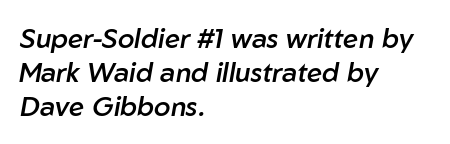
How are the letters spaced? Ordinarily, with no added tracking. The strip under each line holds only bare page. This sample is left-justified, so line endings fall wherever the words run out. Quick note: interline space is typical. Rendered with sloped, italic letterforms.
